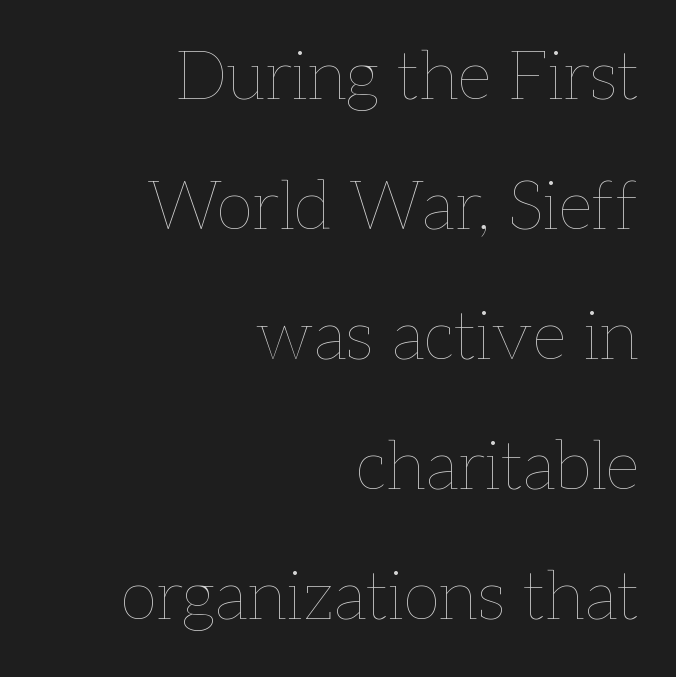
The image shows 68 px thin type, upright; set right-aligned, loose line spacing (1.91x), normal letter spacing, not underlined; low stroke contrast and a medium x-height.
